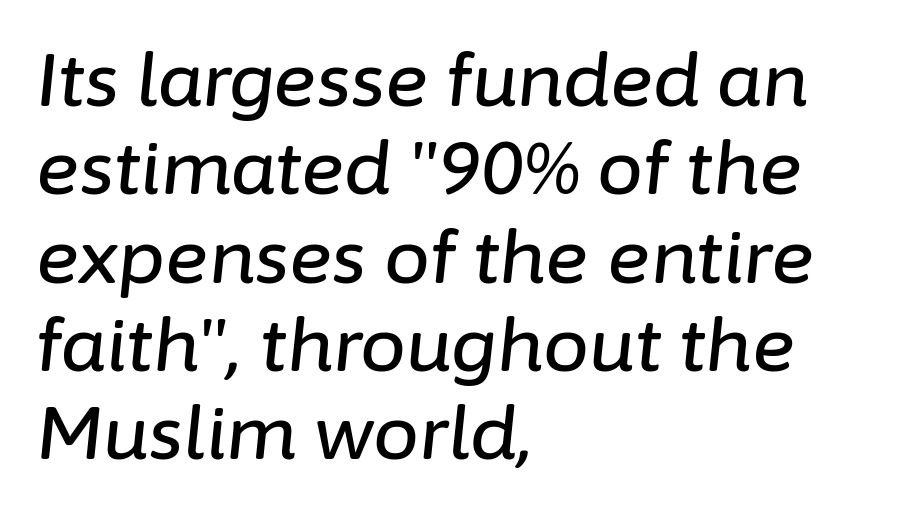
The image shows 73 px text type, italic (leaning right); set left-aligned, line spacing 1.21x, normal letter spacing, not underlined; low stroke contrast and a medium x-height.
